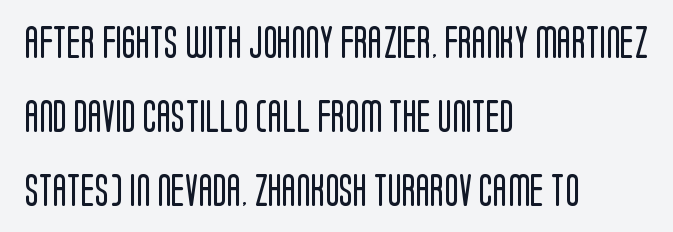
The image shows 33 px regular-weight, condensed sans-serif type, upright; set left-aligned, loose line spacing (2.24x), normal letter spacing, not underlined; low stroke contrast and a large x-height.
